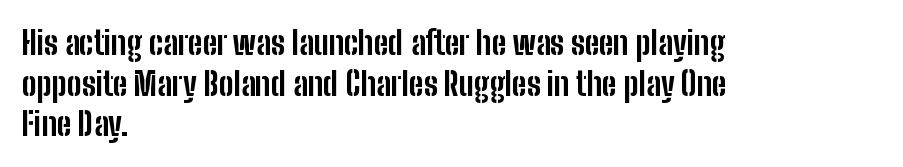
{"serif": "no", "italic": "no", "bold": "yes", "weight": "bold", "width": "condensed", "stroke_contrast": "low", "x_height": "medium", "monospaced": "no", "underline": "no", "align": "left", "line_spacing_ratio": 1.23, "letter_spacing": "normal", "letter_spacing_em": 0.0, "glyph_px": 33}
